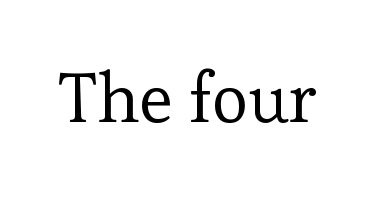
The image shows 69 px regular-weight serif type, upright; set normal letter spacing, not underlined; low stroke contrast and a medium x-height.
